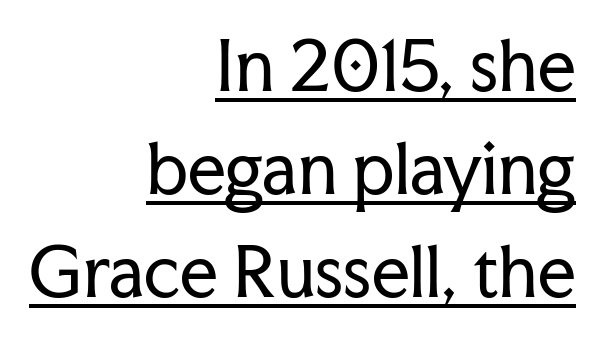
Q: Is the text bold? A: No.
Q: Is the text italic (slanted)? A: No, it is upright.
Q: Is the typeface a serif or a sans-serif typeface? A: Serif.
Q: Is the text underlined? A: Yes.
Q: How is the paragraph aligned? A: Right-aligned.
Q: Is the spacing between letters normal or unusually wide? A: Normal.
Q: Is the spacing between lines tight, normal or loose? A: Normal.
Q: Width (condensed, normal, or wide)? A: Normal.
Q: Stroke contrast? A: Low.
Q: x-height? A: Medium.
Q: Monospaced? A: No.
